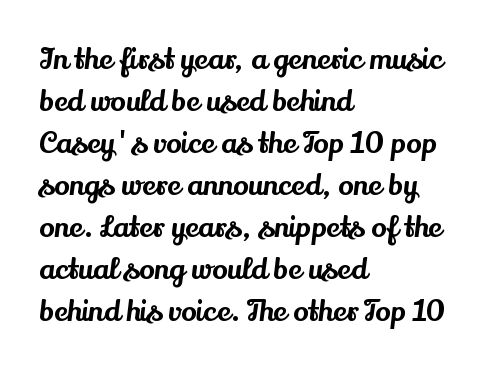
{"serif": "yes", "width": "normal", "stroke_contrast": "medium", "x_height": "small", "monospaced": "no", "underline": "no", "align": "left", "line_spacing": "normal", "line_spacing_ratio": 1.45, "letter_spacing": "normal", "letter_spacing_em": 0.0, "glyph_px": 29}
